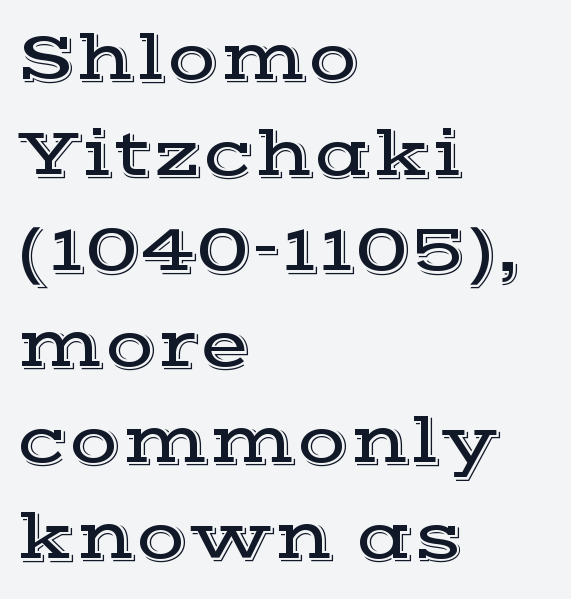
{"serif": "yes", "italic": "no", "width": "wide", "x_height": "medium", "monospaced": "no", "underline": "no", "align": "left", "line_spacing": "normal", "line_spacing_ratio": 1.43, "letter_spacing": "normal", "letter_spacing_em": 0.0, "glyph_px": 67}
